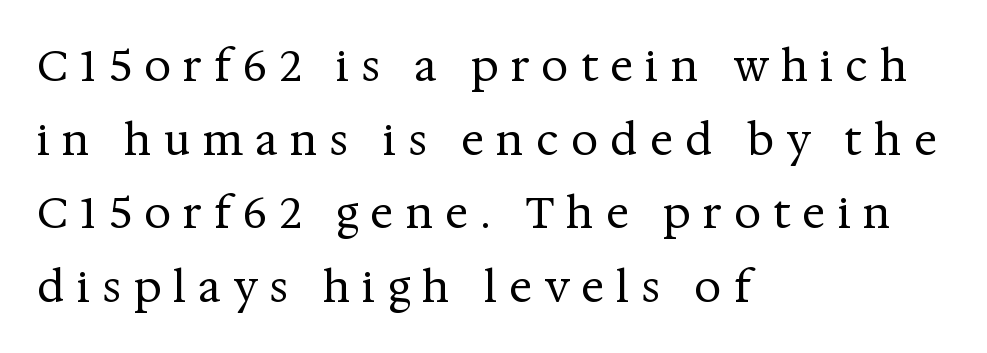
{"serif": "yes", "italic": "no", "bold": "no", "weight": "regular", "width": "normal", "stroke_contrast": "medium", "x_height": "medium", "monospaced": "no", "underline": "no", "align": "left", "line_spacing_ratio": 1.71, "letter_spacing": "wide", "letter_spacing_em": 0.28, "glyph_px": 43}
